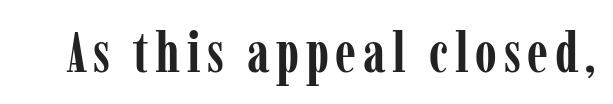
The image shows 56 px semibold, condensed serif type, upright; set not underlined; low stroke contrast and a medium x-height.
